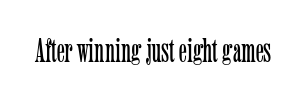
The image shows 34 px light, condensed serif type, upright; set normal letter spacing, not underlined; low stroke contrast and a medium x-height.
